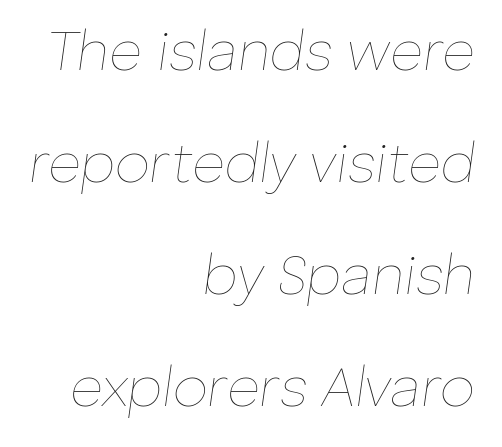
Q: Is the text bold? A: No.
Q: Is the text italic (slanted)? A: Yes, it leans right by about 8 degrees.
Q: Is the text underlined? A: No.
Q: How is the paragraph aligned? A: Right-aligned.
Q: Is the spacing between letters normal or unusually wide? A: Normal.
Q: Is the spacing between lines tight, normal or loose? A: Loose.
Q: Width (condensed, normal, or wide)? A: Normal.
Q: Stroke contrast? A: Low.
Q: x-height? A: Medium.
Q: Monospaced? A: No.
